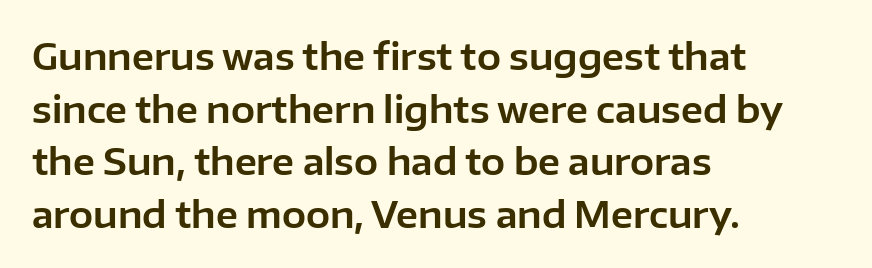
The image shows 36 px sans-serif type, upright; set left-aligned, normal line spacing (1.46x), normal letter spacing, not underlined; low stroke contrast and a medium x-height.
